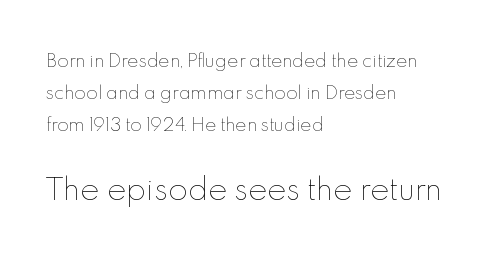
The image shows 29 px thin type, upright; set left-aligned, line spacing 1.87x, normal letter spacing, not underlined; the second (bottom) block is 1.71x larger; a small x-height.
